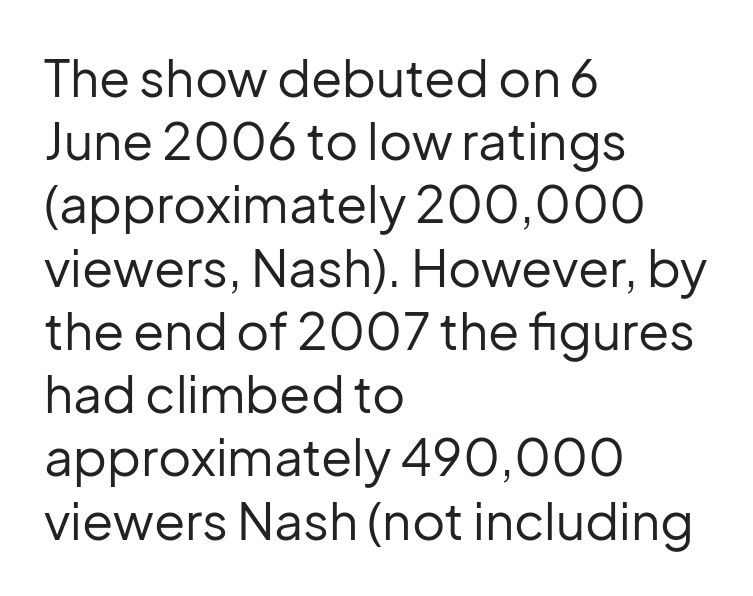
The image shows 51 px regular-weight sans-serif type, upright; set left-aligned, line spacing 1.24x, normal letter spacing, not underlined; low stroke contrast and a medium x-height.
